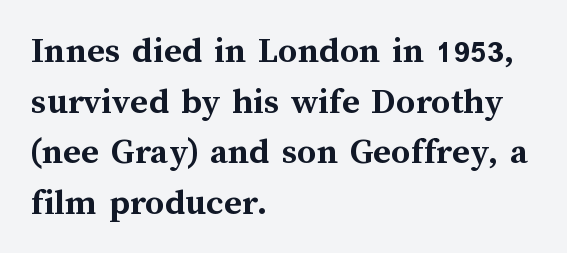
The image shows 38 px semibold type, upright; set left-aligned, normal line spacing (1.33x), normal letter spacing, not underlined; medium stroke contrast and a medium x-height.
